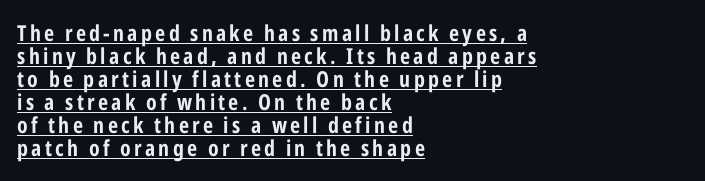
The specimen includes a rule beneath the text block's lines. Italic: no, the glyphs are upright roman. This sample trades vertical openness for compactness between lines. As a designer I'd log this as weight 700, bold.
